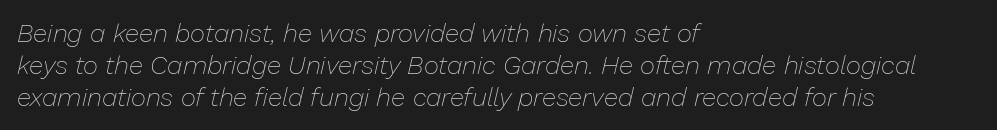
The image shows 26 px text type, italic (leaning right); set left-aligned, line spacing 1.23x, normal letter spacing, not underlined.
